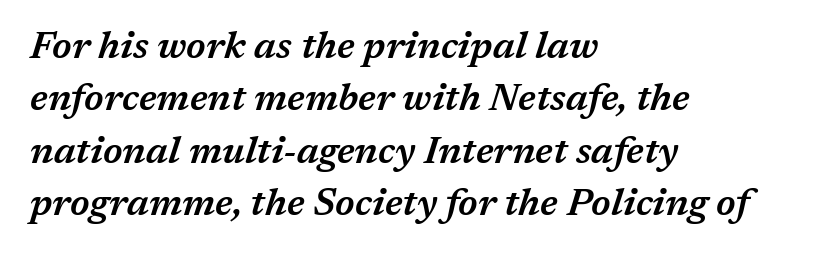
{"italic": "yes", "lean": "right", "slant_degrees": 17, "bold": "semi", "weight": "semibold", "width": "normal", "stroke_contrast": "medium", "x_height": "medium", "monospaced": "no", "underline": "no", "align": "left", "line_spacing": "normal", "line_spacing_ratio": 1.38, "letter_spacing": "normal", "letter_spacing_em": 0.0, "glyph_px": 38}
